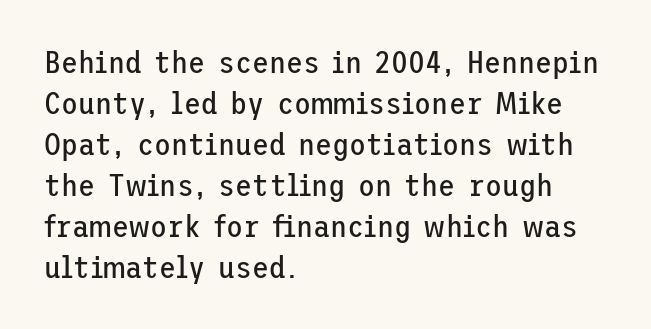
{"serif": "no", "italic": "no", "bold": "no", "weight": "regular", "width": "normal", "stroke_contrast": "low", "x_height": "medium", "underline": "no", "align": "left", "line_spacing": "normal", "line_spacing_ratio": 1.32, "letter_spacing": "normal", "letter_spacing_em": 0.0, "glyph_px": 31}
